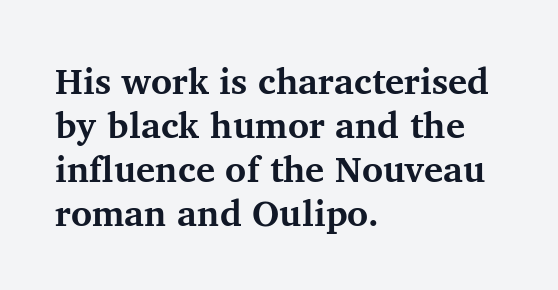
Strong, thick strokes mark this as bold type. These lines keep a tight, regular rhythm from letter to letter. Note: serifs present on the glyphs. Any mark beneath the type? The region is blank. Is this a fixed-width face? No — the glyphs have proportional, varying widths. Every stem runs plumb, perpendicular to the baseline.
